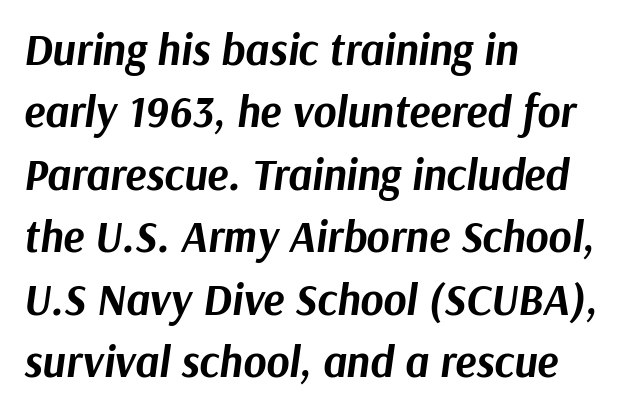
The image shows 44 px bold type, italic (leaning right); set left-aligned, normal line spacing (1.42x), normal letter spacing, not underlined; medium stroke contrast and a medium x-height.
